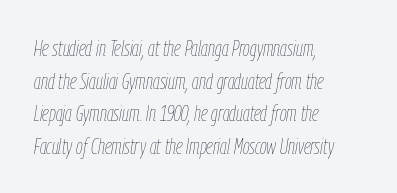
Q: Is the text bold? A: No.
Q: Is the text italic (slanted)? A: Yes, it leans right by about 9 degrees.
Q: Is the text underlined? A: No.
Q: How is the paragraph aligned? A: Left-aligned.
Q: Is the spacing between letters normal or unusually wide? A: Normal.
Q: Is the spacing between lines tight, normal or loose? A: Normal.
